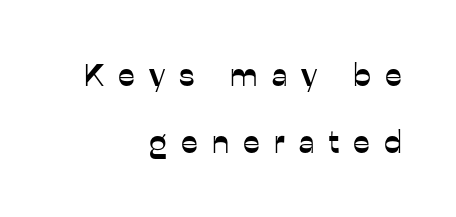
{"serif": "no", "italic": "no", "width": "normal", "stroke_contrast": "low", "x_height": "medium", "monospaced": "no", "underline": "no", "align": "right", "line_spacing": "loose", "line_spacing_ratio": 2.09, "letter_spacing": "wide", "letter_spacing_em": 0.44, "glyph_px": 32}
